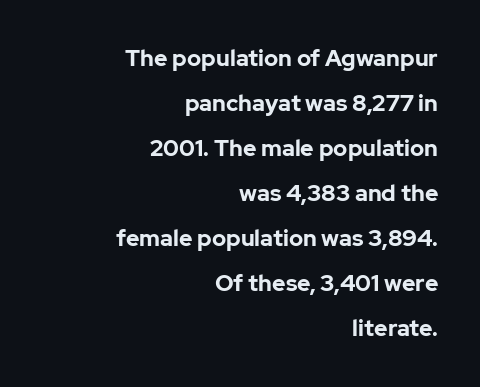
The image shows 23 px bold type, upright; set right-aligned, loose line spacing (1.96x), normal letter spacing, not underlined.
